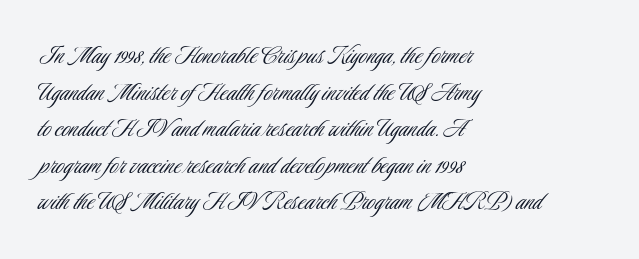
The image shows 29 px light, condensed sans-serif type; set left-aligned, normal line spacing (1.26x), normal letter spacing, not underlined; low stroke contrast and a small x-height.
